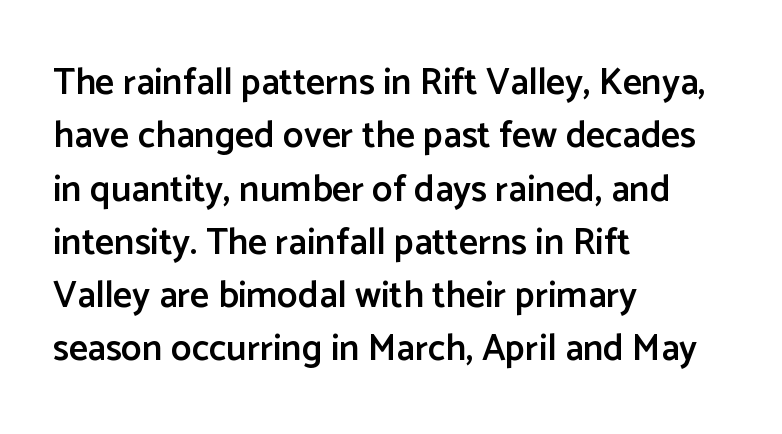
The image shows 37 px semibold sans-serif type, upright; set left-aligned, normal line spacing (1.44x), normal letter spacing, not underlined; low stroke contrast and a medium x-height.
